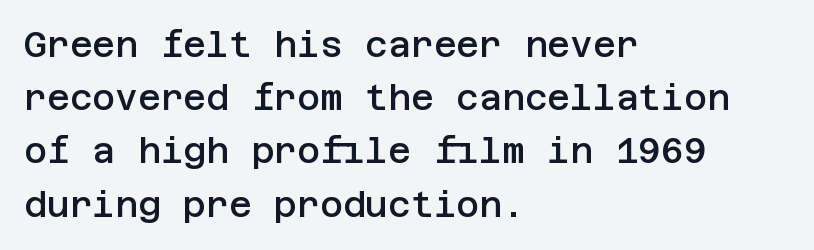
{"serif": "no", "italic": "no", "bold": "semi", "weight": "semibold", "width": "normal", "stroke_contrast": "low", "x_height": "large", "underline": "no", "align": "left", "line_spacing": "normal", "line_spacing_ratio": 1.52, "letter_spacing": "normal", "letter_spacing_em": 0.0, "glyph_px": 35}
